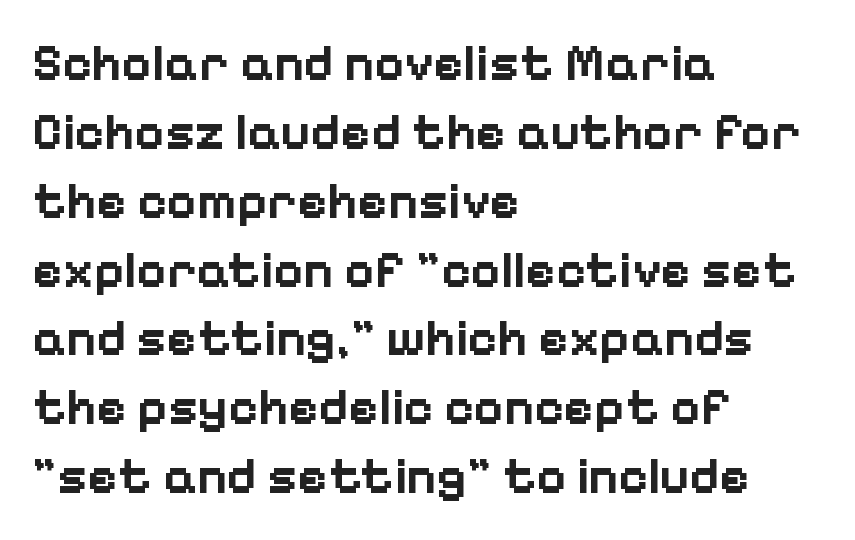
{"serif": "no", "italic": "no", "bold": "yes", "weight": "bold", "width": "normal", "stroke_contrast": "low", "x_height": "medium", "monospaced": "no", "underline": "no", "align": "left", "line_spacing": "normal", "line_spacing_ratio": 1.35, "letter_spacing": "normal", "letter_spacing_em": 0.0, "glyph_px": 51}
